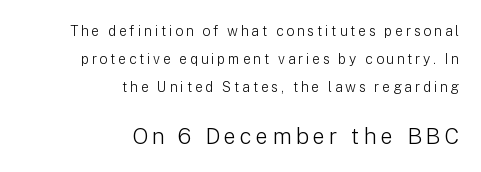
The image shows 22 px text type, upright; set right-aligned, loose line spacing (1.99x), not underlined; the second (bottom) block is 1.57x larger.
